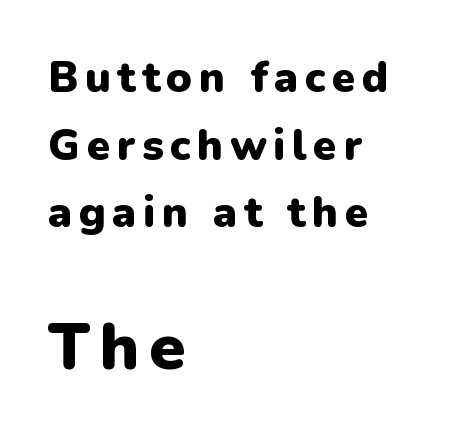
The image shows 65 px heavy sans-serif type, upright; set left-aligned, normal line spacing (1.57x), not underlined; the second (bottom) block is 1.51x larger; low stroke contrast and a medium x-height.
